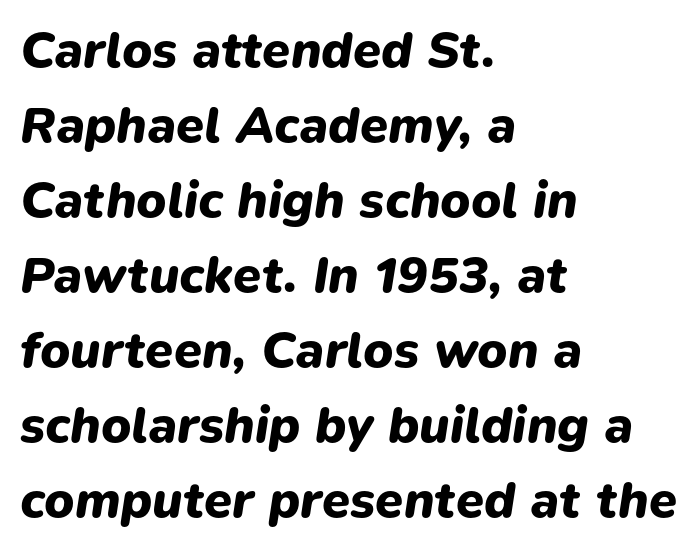
Students, note that the glyphs here touch the page at normal intervals. The string is rendered with underlining switched off. The passage is arranged the way most books set body copy — flush left. The face used here is proportionally spaced, like ordinary book or web type.
